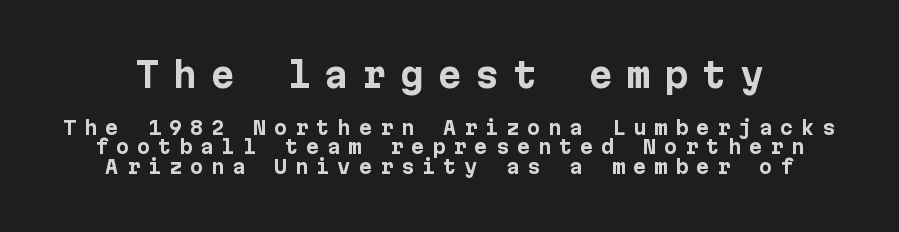
{"serif": "no", "italic": "no", "bold": "yes", "weight": "bold", "width": "normal", "stroke_contrast": "low", "x_height": "medium", "underline": "no", "line_spacing": "tight", "line_spacing_ratio": 1.02, "letter_spacing": "wide", "letter_spacing_em": 0.41, "larger_block": "first", "size_ratio": 1.79, "glyph_px": 34}
